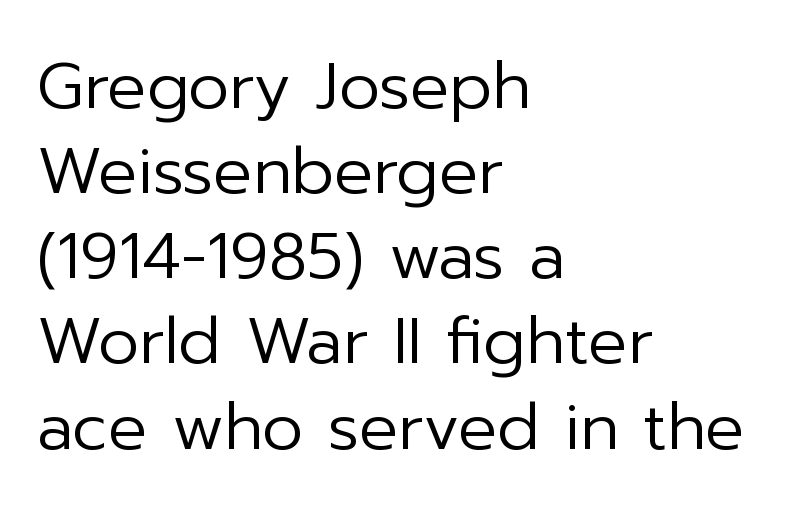
Q: Is the text bold? A: No.
Q: Is the text italic (slanted)? A: No, it is upright.
Q: Is the typeface a serif or a sans-serif typeface? A: Sans-serif.
Q: Is the text underlined? A: No.
Q: How is the paragraph aligned? A: Left-aligned.
Q: Is the spacing between letters normal or unusually wide? A: Normal.
Q: Is the spacing between lines tight, normal or loose? A: Normal.
Q: Width (condensed, normal, or wide)? A: Normal.
Q: Stroke contrast? A: Low.
Q: x-height? A: Medium.
Q: Monospaced? A: No.
